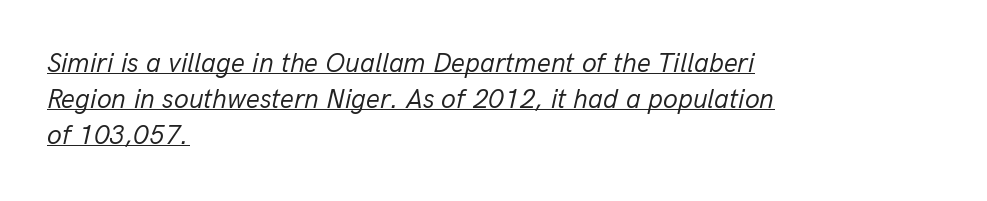
{"italic": "yes", "lean": "right", "slant_degrees": 13, "bold": "no", "underline": "yes", "align": "left", "line_spacing": "normal", "line_spacing_ratio": 1.34, "letter_spacing": "normal", "letter_spacing_em": 0.0, "glyph_px": 27}
